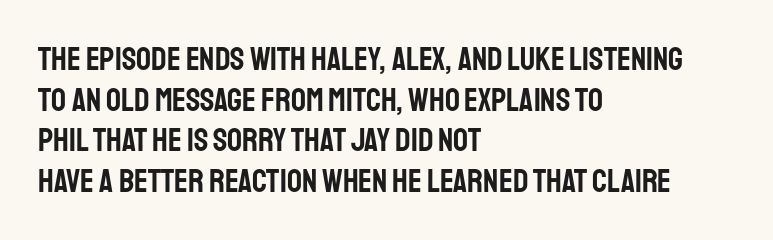
The image shows 33 px condensed sans-serif type, upright; set left-aligned, line spacing 1.23x, normal letter spacing, not underlined; low stroke contrast and a large x-height.
